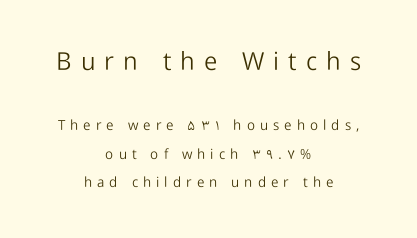
{"italic": "no", "bold": "no", "underline": "no", "align": "center", "line_spacing": "loose", "line_spacing_ratio": 2.04, "letter_spacing": "wide", "letter_spacing_em": 0.36, "larger_block": "first", "size_ratio": 1.79, "glyph_px": 25}
